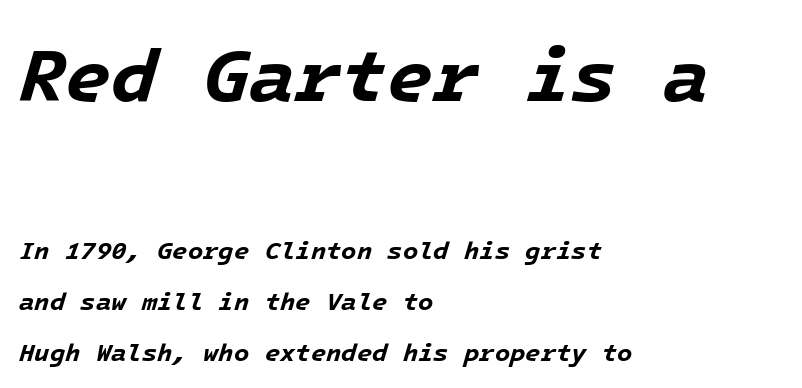
The image shows 75 px bold type, italic (leaning right); set left-aligned, loose line spacing (2.03x), normal letter spacing, not underlined; the first (top) block is 3.0x larger; low stroke contrast and a medium x-height.
